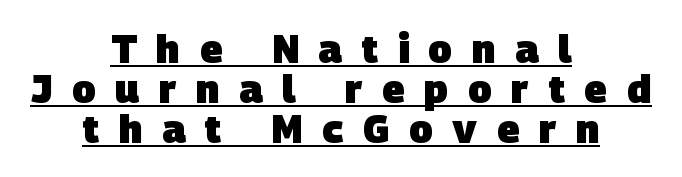
{"serif": "no", "bold": "yes", "weight": "heavy", "width": "normal", "stroke_contrast": "low", "x_height": "large", "monospaced": "no", "underline": "yes", "align": "center", "line_spacing": "tight", "line_spacing_ratio": 1.02, "letter_spacing": "wide", "letter_spacing_em": 0.5, "glyph_px": 39}
